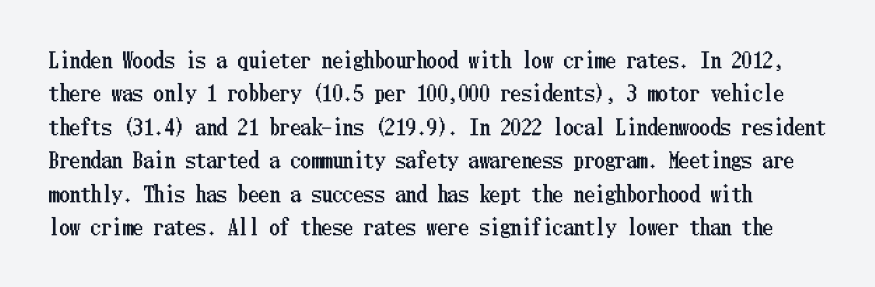
The lettering holds an erect, upright posture throughout. A typesetter would call this leading conventional body-copy spacing. Has an underline been added? It has not. These lines keep a tight, regular rhythm from letter to letter.
